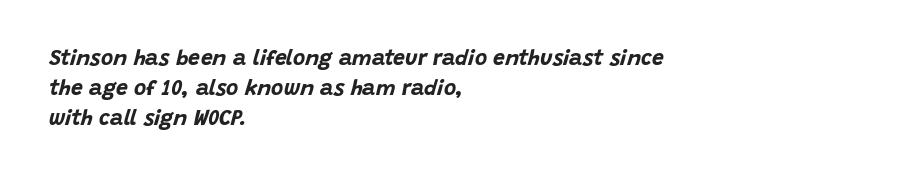
Q: Is the text bold? A: Yes.
Q: Is the text italic (slanted)? A: Yes, it leans right by about 15 degrees.
Q: Is the text underlined? A: No.
Q: How is the paragraph aligned? A: Left-aligned.
Q: Is the spacing between letters normal or unusually wide? A: Normal.
Q: Is the spacing between lines tight, normal or loose? A: Normal.
